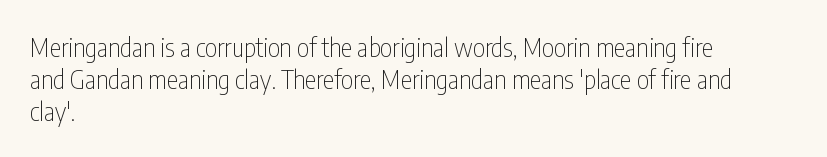
The image shows 26 px text type, upright; set left-aligned, line spacing 1.23x, normal letter spacing, not underlined.
